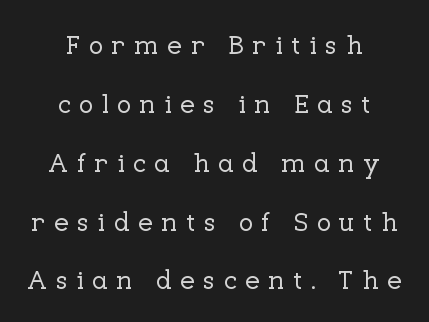
The image shows 27 px text type, upright; set centered, loose line spacing (2.18x), unusually wide letter spacing (+0.3 em), not underlined.
